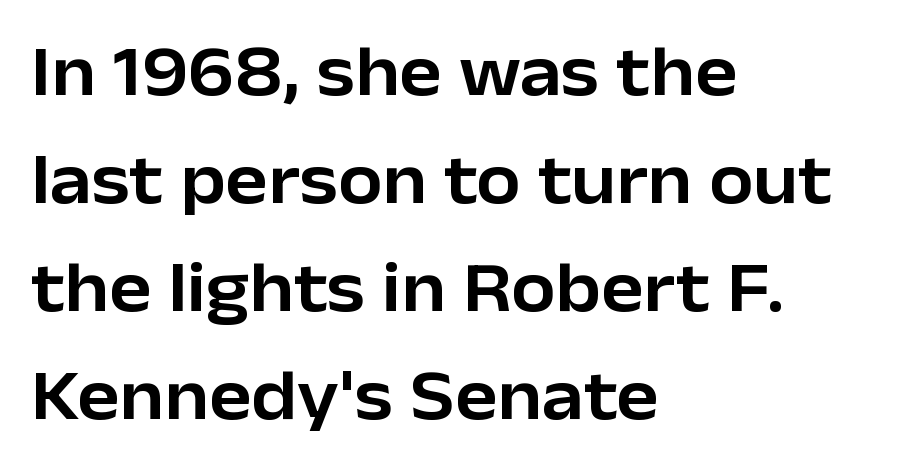
{"serif": "no", "italic": "no", "width": "normal", "stroke_contrast": "low", "x_height": "medium", "monospaced": "no", "underline": "no", "align": "left", "line_spacing": "normal", "line_spacing_ratio": 1.52, "letter_spacing": "normal", "letter_spacing_em": 0.0, "glyph_px": 71}
